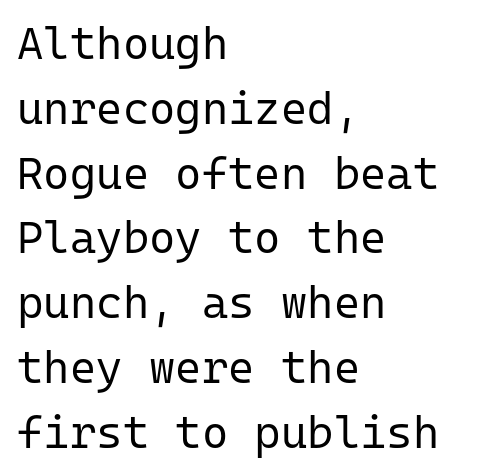
Q: Is the text bold? A: No.
Q: Is the text italic (slanted)? A: No, it is upright.
Q: Is the typeface a serif or a sans-serif typeface? A: Sans-serif.
Q: Is the text underlined? A: No.
Q: How is the paragraph aligned? A: Left-aligned.
Q: Is the spacing between letters normal or unusually wide? A: Normal.
Q: Is the spacing between lines tight, normal or loose? A: Normal.
Q: Width (condensed, normal, or wide)? A: Normal.
Q: Stroke contrast? A: Low.
Q: x-height? A: Medium.
Q: Monospaced? A: Yes.
